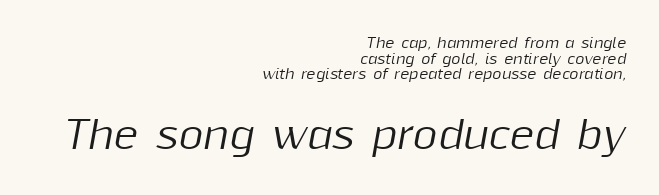
Alignment: flush right. The space directly below the letters is spotless. The leading is snug, giving the passage a crowded texture. Rendered with sloped, italic letterforms. This sample has the flowing, uneven cadence of proportional lettering. The type is set solid horizontally, with unmodified tracking.
